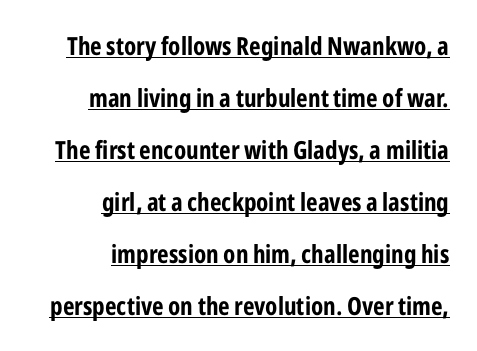
{"italic": "no", "bold": "yes", "underline": "yes", "align": "right", "line_spacing": "loose", "line_spacing_ratio": 2.08, "letter_spacing": "normal", "letter_spacing_em": 0.0, "glyph_px": 25}
